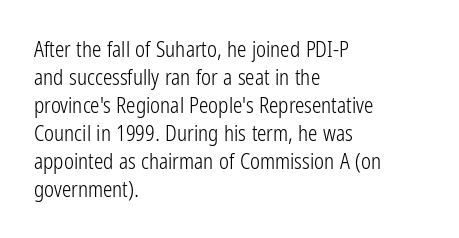
The image shows 21 px text type, upright; set left-aligned, normal line spacing (1.33x), normal letter spacing, not underlined.
